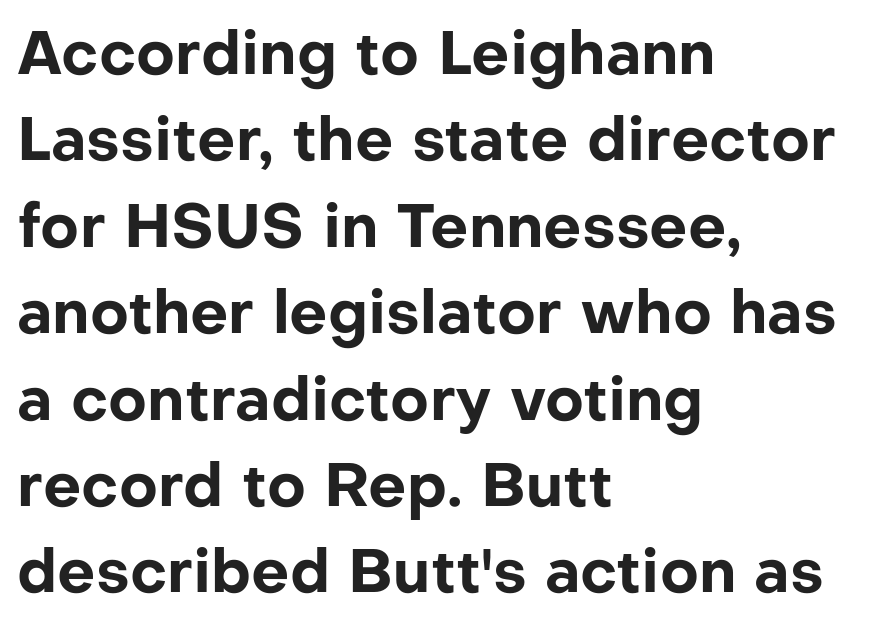
Nothing sits at the stroke ends, so this counts as sans-serif. A student would call this left alignment; a typographer would say flush left, rag right. The specimen omits any rule beneath the text block's lines. The letterforms sit shoulder to shoulder at normal distance.
